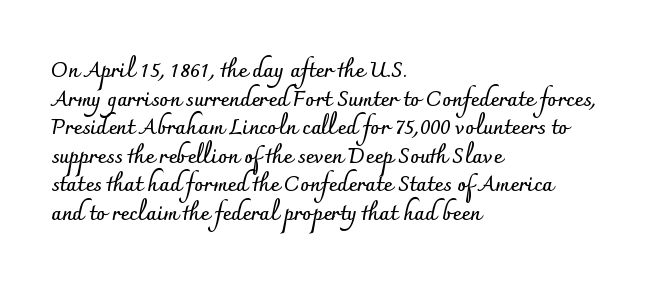
{"bold": "yes", "underline": "no", "align": "left", "line_spacing": "normal", "line_spacing_ratio": 1.36, "letter_spacing": "normal", "letter_spacing_em": 0.0, "glyph_px": 21}
